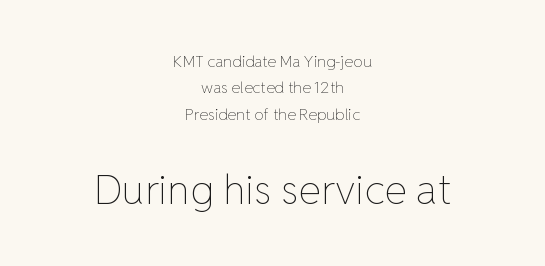
{"italic": "no", "bold": "no", "weight": "thin", "width": "normal", "stroke_contrast": "low", "x_height": "medium", "monospaced": "no", "underline": "no", "align": "center", "line_spacing": "normal", "line_spacing_ratio": 1.65, "letter_spacing": "normal", "letter_spacing_em": 0.0, "larger_block": "second", "size_ratio": 2.56, "glyph_px": 41}
